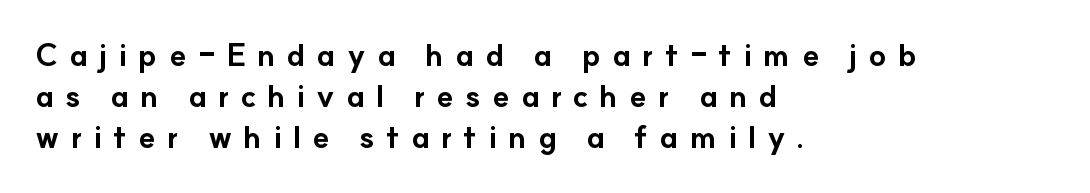
The image shows 31 px bold sans-serif type, upright; set left-aligned, normal line spacing (1.33x), unusually wide letter spacing (+0.36 em), not underlined; low stroke contrast and a small x-height.
